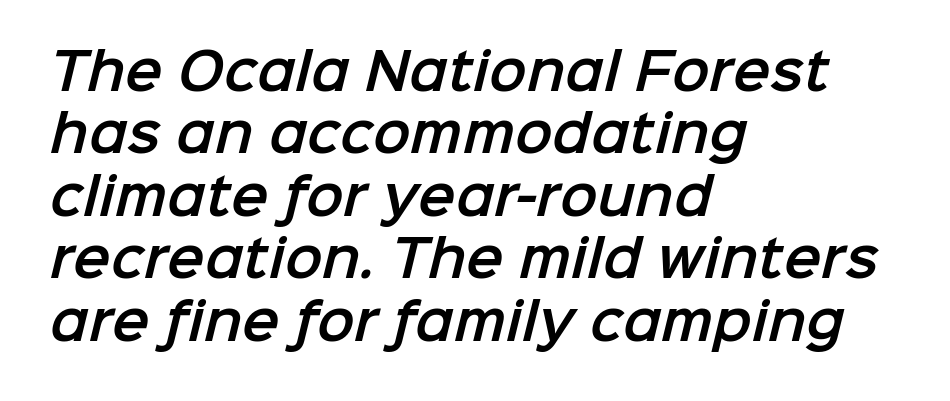
The image shows 50 px sans-serif type; set left-aligned, normal line spacing (1.25x), normal letter spacing, not underlined; low stroke contrast and a medium x-height.
